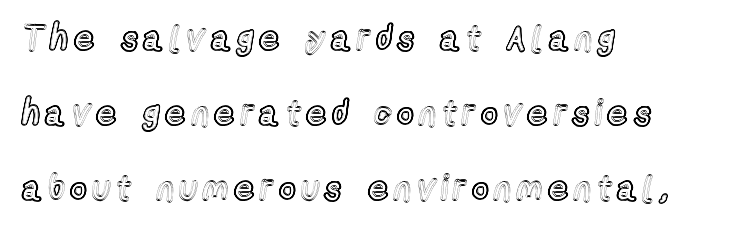
The image shows 35 px condensed type; set left-aligned, loose line spacing (2.14x), not underlined; a medium x-height.
